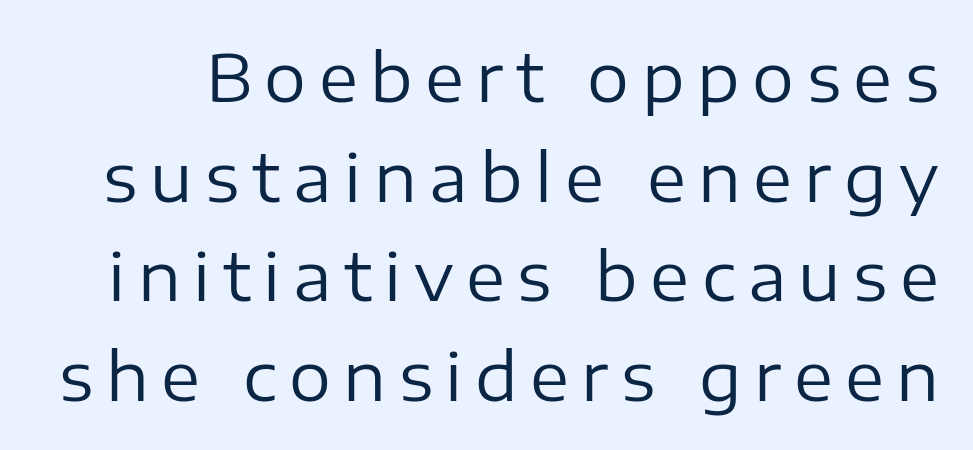
Q: Is the text bold? A: No.
Q: Is the text italic (slanted)? A: No, it is upright.
Q: Is the typeface a serif or a sans-serif typeface? A: Sans-serif.
Q: Is the text underlined? A: No.
Q: Is the spacing between lines tight, normal or loose? A: Normal.
Q: Width (condensed, normal, or wide)? A: Normal.
Q: Stroke contrast? A: Low.
Q: x-height? A: Medium.
Q: Monospaced? A: No.
